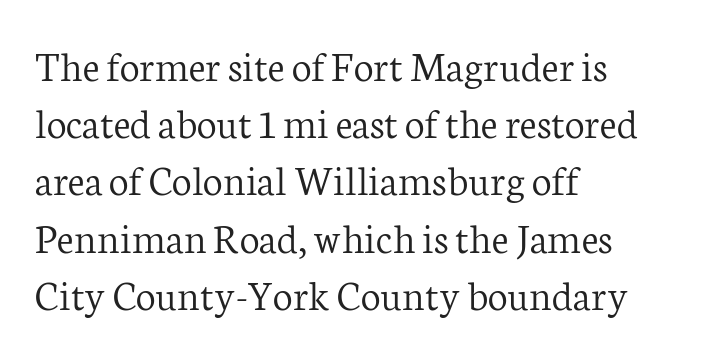
{"serif": "yes", "italic": "no", "bold": "no", "weight": "light", "width": "normal", "stroke_contrast": "low", "x_height": "medium", "monospaced": "no", "underline": "no", "align": "left", "line_spacing": "normal", "line_spacing_ratio": 1.3, "letter_spacing": "normal", "letter_spacing_em": 0.0, "glyph_px": 44}
